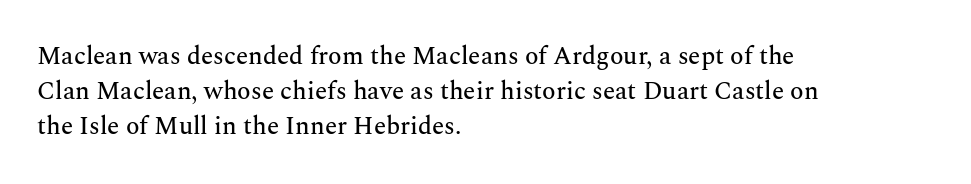
Q: Is the text italic (slanted)? A: No, it is upright.
Q: Is the text underlined? A: No.
Q: How is the paragraph aligned? A: Left-aligned.
Q: Is the spacing between letters normal or unusually wide? A: Normal.
Q: Is the spacing between lines tight, normal or loose? A: Normal.
